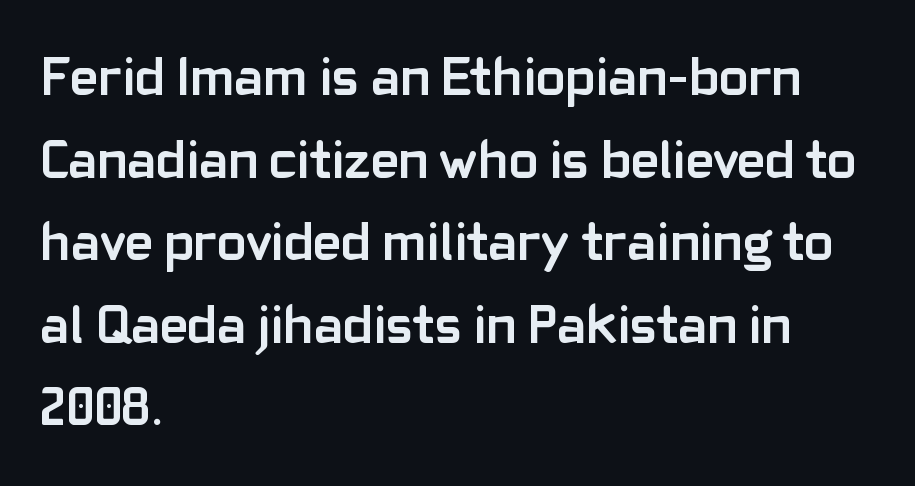
Vertical strokes here are truly vertical. The rag falls on the right side of this text block. Nothing unusual about the tracking: characters are spaced as the font intends. How would I describe the line gaps? Plain and ordinary.
